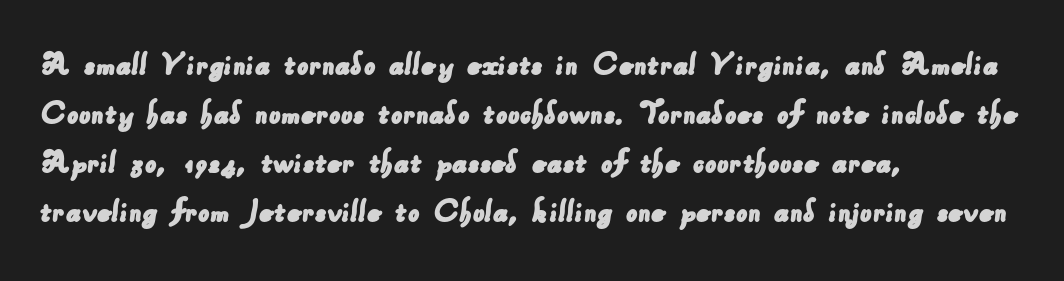
Q: Is the typeface a serif or a sans-serif typeface? A: Sans-serif.
Q: Is the text underlined? A: No.
Q: How is the paragraph aligned? A: Left-aligned.
Q: Is the spacing between letters normal or unusually wide? A: Normal.
Q: Is the spacing between lines tight, normal or loose? A: Normal.
Q: Width (condensed, normal, or wide)? A: Normal.
Q: Stroke contrast? A: Low.
Q: x-height? A: Small.
Q: Monospaced? A: No.
